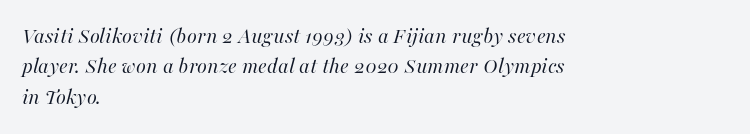
Q: Is the text bold? A: No.
Q: Is the text italic (slanted)? A: Yes, it leans right by about 16 degrees.
Q: Is the text underlined? A: No.
Q: How is the paragraph aligned? A: Left-aligned.
Q: Is the spacing between letters normal or unusually wide? A: Normal.
Q: Is the spacing between lines tight, normal or loose? A: Normal.
